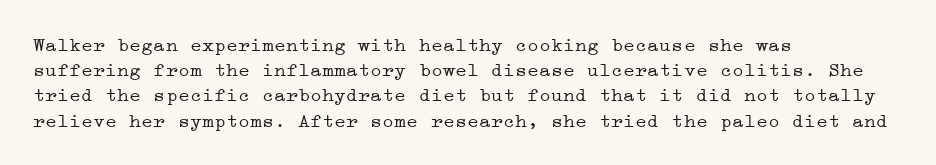
The image shows 20 px text type, upright; set left-aligned, normal line spacing (1.26x), normal letter spacing, not underlined.
